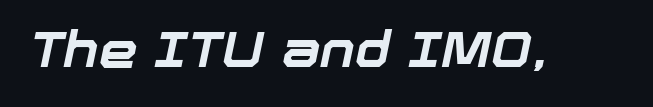
{"italic": "yes", "lean": "right", "slant_degrees": 12, "bold": "yes", "weight": "bold", "width": "normal", "stroke_contrast": "low", "x_height": "medium", "monospaced": "no", "underline": "no", "letter_spacing": "normal", "letter_spacing_em": 0.0, "glyph_px": 49}
